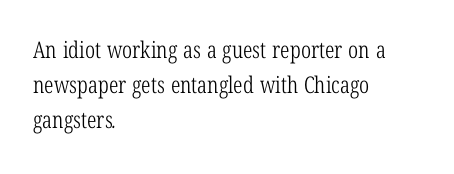
The string is rendered with underlining switched off. Each line starts at the same left margin while the right side varies. Quick note: interline space is typical. Stems and bowls with no extra thickness — not bold.
